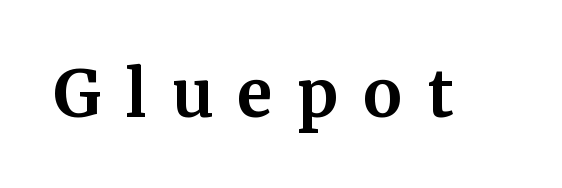
Q: Is the text bold? A: Yes.
Q: Is the text italic (slanted)? A: No, it is upright.
Q: Is the typeface a serif or a sans-serif typeface? A: Serif.
Q: Is the text underlined? A: No.
Q: Is the spacing between letters normal or unusually wide? A: Unusually wide.
Q: Width (condensed, normal, or wide)? A: Normal.
Q: Stroke contrast? A: Medium.
Q: x-height? A: Medium.
Q: Monospaced? A: No.
